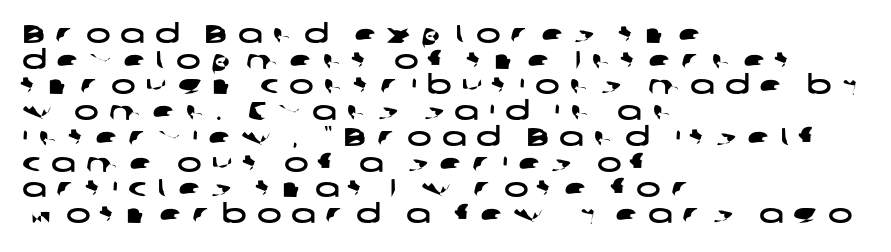
The image shows 26 px text type; set left-aligned, tight line spacing (0.99x), unusually wide letter spacing (+0.39 em), not underlined.
